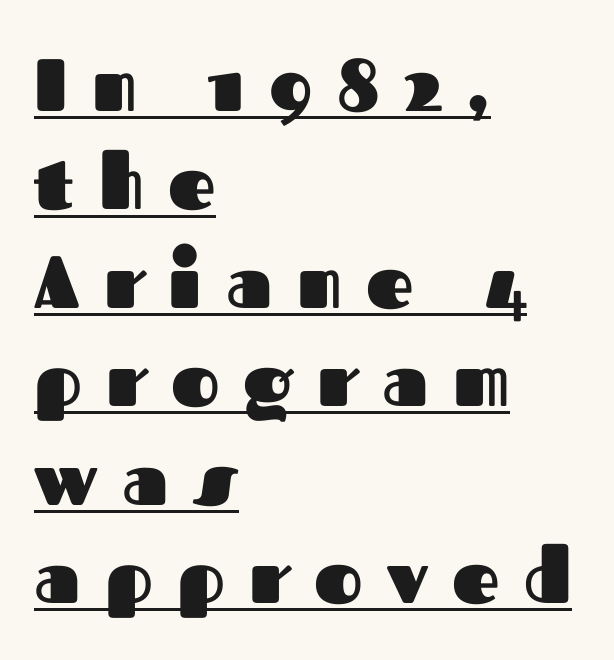
Tall strokes in this sample are plumb rather than angled. You'd pick this weight for a headline — it's a proper bold. Leading: standard. Nope, no serifs anywhere on these letters.
